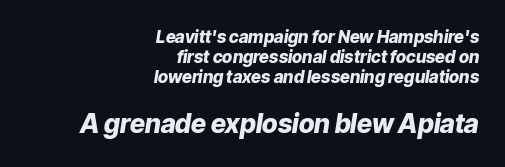
The gaps between neighbouring characters are ordinary and unremarkable. The glyphs are unaccompanied by any horizontal stroke below them. The lettering tilts uniformly, giving the passage an italic look. You'd pick this weight for a headline — it's a proper bold.
